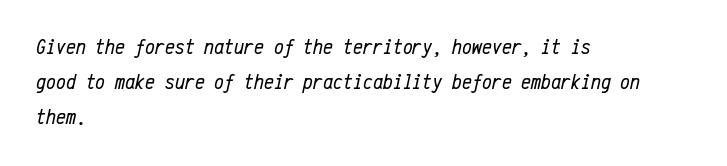
{"italic": "yes", "lean": "right", "slant_degrees": 12, "bold": "no", "underline": "no", "align": "left", "line_spacing": "normal", "line_spacing_ratio": 1.6, "letter_spacing": "normal", "letter_spacing_em": 0.0, "glyph_px": 22}
